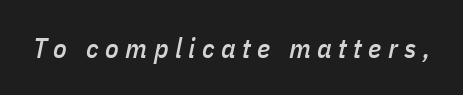
Q: Is the text italic (slanted)? A: Yes, it leans right by about 11 degrees.
Q: Is the text underlined? A: No.
Q: Is the spacing between letters normal or unusually wide? A: Unusually wide.
Q: Width (condensed, normal, or wide)? A: Condensed.
Q: Stroke contrast? A: Low.
Q: x-height? A: Medium.
Q: Monospaced? A: No.
